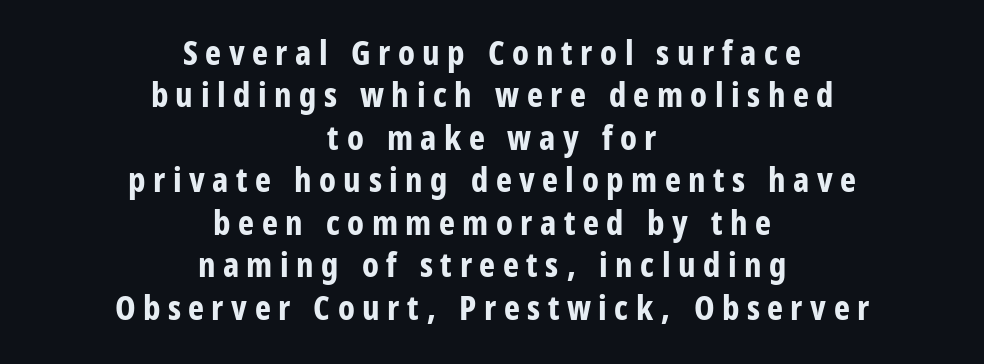
You could not count columns in this text — the font is proportionally spaced. Emphasis by weight is at full strength: bold. Compared with a flush-left layout, this one balances lines on the center instead. The specimen omits any rule beneath the text block's lines. The block of text has a typical density, with ordinary space between rows.
